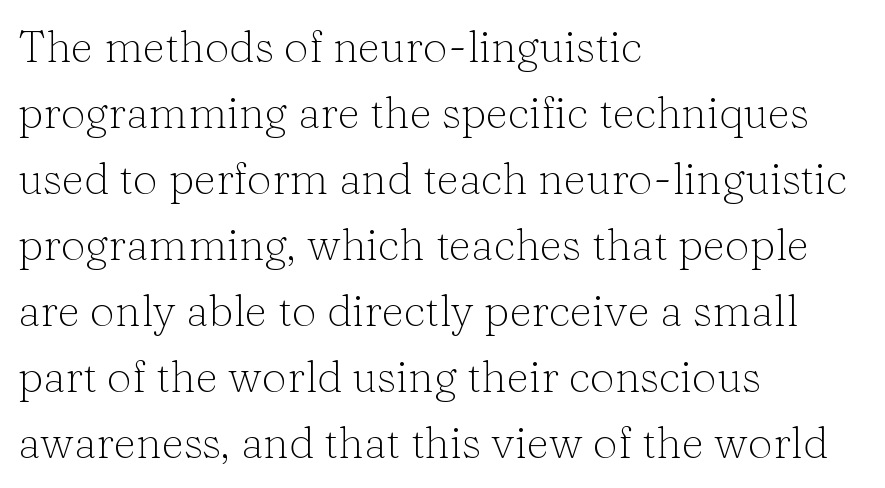
Q: Is the text bold? A: No.
Q: Is the text italic (slanted)? A: No, it is upright.
Q: Is the typeface a serif or a sans-serif typeface? A: Serif.
Q: Is the text underlined? A: No.
Q: How is the paragraph aligned? A: Left-aligned.
Q: Is the spacing between letters normal or unusually wide? A: Normal.
Q: Is the spacing between lines tight, normal or loose? A: Normal.
Q: Width (condensed, normal, or wide)? A: Normal.
Q: Stroke contrast? A: Low.
Q: x-height? A: Medium.
Q: Monospaced? A: No.
